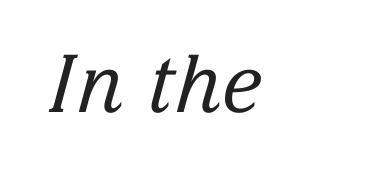
This rendering features lettering with no underline. Observe the lean: these are italic letterforms. Weight class: somewhere from thin through regular. Old-style or modern, the face here clearly has serifs. Observe the ordinary spacing: letters are neighbours, not strangers. You could not count columns in this text — the font is proportionally spaced.
